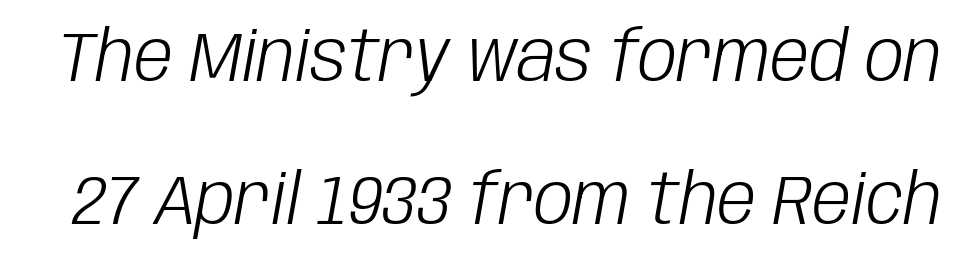
{"italic": "yes", "lean": "right", "slant_degrees": 10, "bold": "no", "weight": "light", "width": "condensed", "stroke_contrast": "low", "x_height": "large", "monospaced": "no", "underline": "no", "line_spacing": "loose", "line_spacing_ratio": 2.04, "letter_spacing": "normal", "letter_spacing_em": 0.0, "glyph_px": 70}
